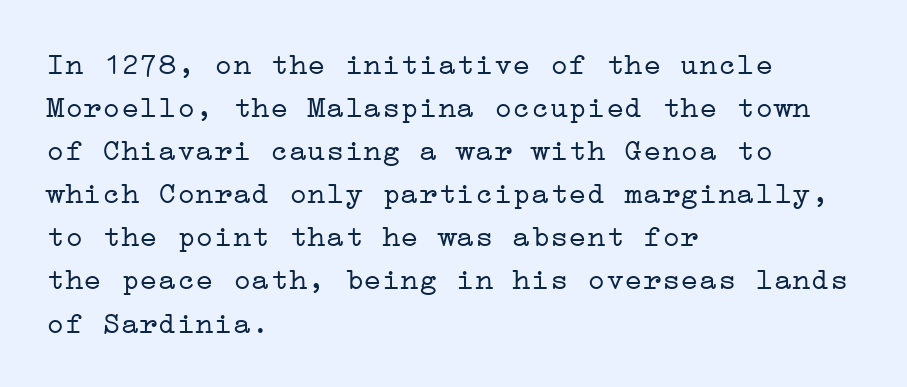
Q: Is the text bold? A: No.
Q: Is the text italic (slanted)? A: No, it is upright.
Q: Is the typeface a serif or a sans-serif typeface? A: Serif.
Q: Is the text underlined? A: No.
Q: How is the paragraph aligned? A: Left-aligned.
Q: Is the spacing between letters normal or unusually wide? A: Normal.
Q: Is the spacing between lines tight, normal or loose? A: Normal.
Q: Width (condensed, normal, or wide)? A: Wide.
Q: Stroke contrast? A: Low.
Q: x-height? A: Medium.
